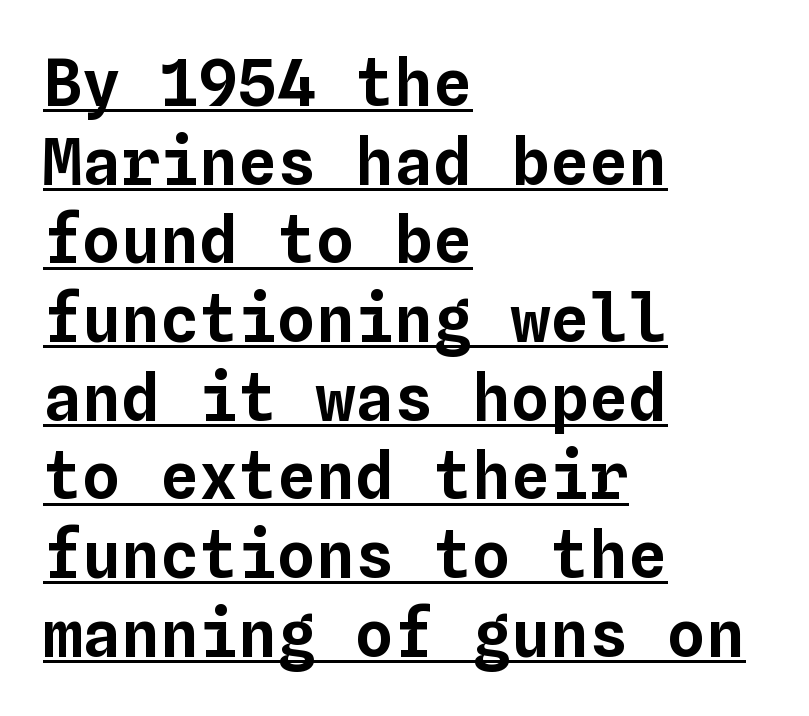
{"italic": "no", "width": "normal", "stroke_contrast": "low", "x_height": "medium", "monospaced": "yes", "underline": "yes", "align": "left", "line_spacing_ratio": 1.21, "letter_spacing": "normal", "letter_spacing_em": 0.0, "glyph_px": 65}
